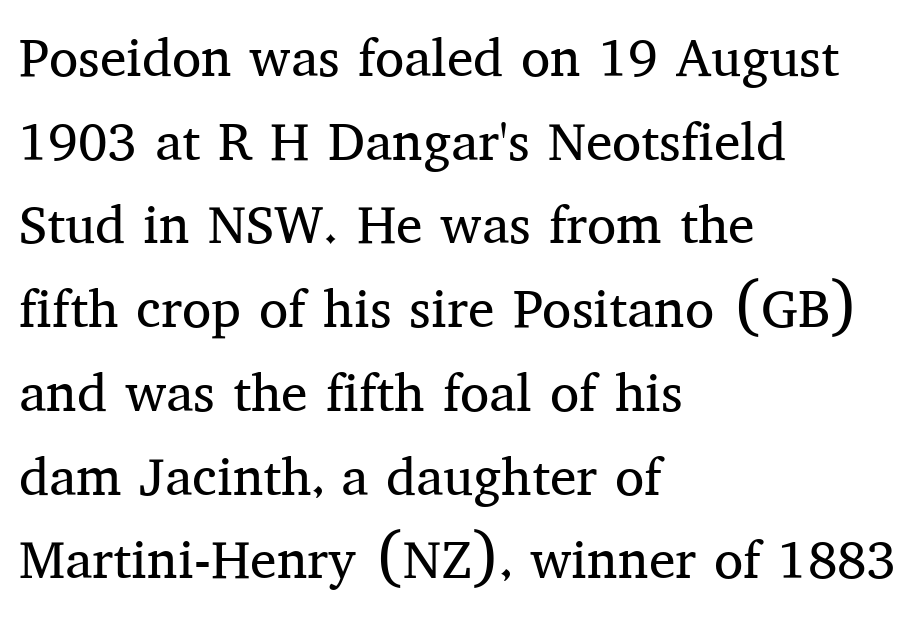
{"serif": "yes", "italic": "no", "bold": "no", "weight": "regular", "width": "normal", "stroke_contrast": "medium", "x_height": "medium", "monospaced": "no", "underline": "no", "align": "left", "line_spacing": "normal", "line_spacing_ratio": 1.58, "letter_spacing": "normal", "letter_spacing_em": 0.0, "glyph_px": 53}
